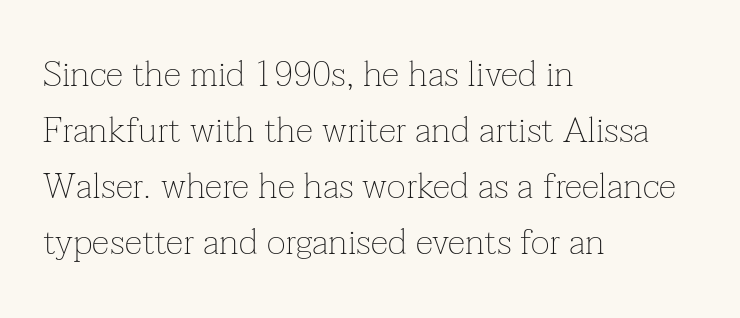
The image shows 36 px thin serif type, upright; set left-aligned, normal line spacing (1.56x), normal letter spacing, not underlined; low stroke contrast and a medium x-height.
